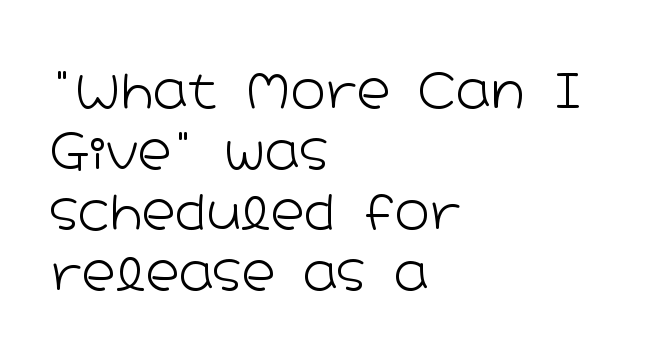
Q: Is the text bold? A: No.
Q: Is the text italic (slanted)? A: No, it is upright.
Q: Is the typeface a serif or a sans-serif typeface? A: Sans-serif.
Q: Is the text underlined? A: No.
Q: How is the paragraph aligned? A: Left-aligned.
Q: Is the spacing between letters normal or unusually wide? A: Normal.
Q: Is the spacing between lines tight, normal or loose? A: Normal.
Q: Width (condensed, normal, or wide)? A: Wide.
Q: Stroke contrast? A: Low.
Q: x-height? A: Medium.
Q: Monospaced? A: No.
